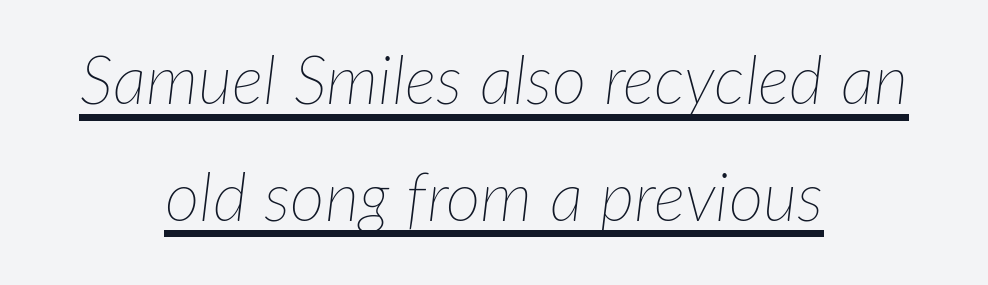
Underline: present. You could not count columns in this text — the font is proportionally spaced. Short and long lines alike share a common midpoint. Is the type slanted? Yes — the strokes lean at a clear angle. The horizontal fit of the characters is conventional and even. No extra ink here — the face is not bold.
